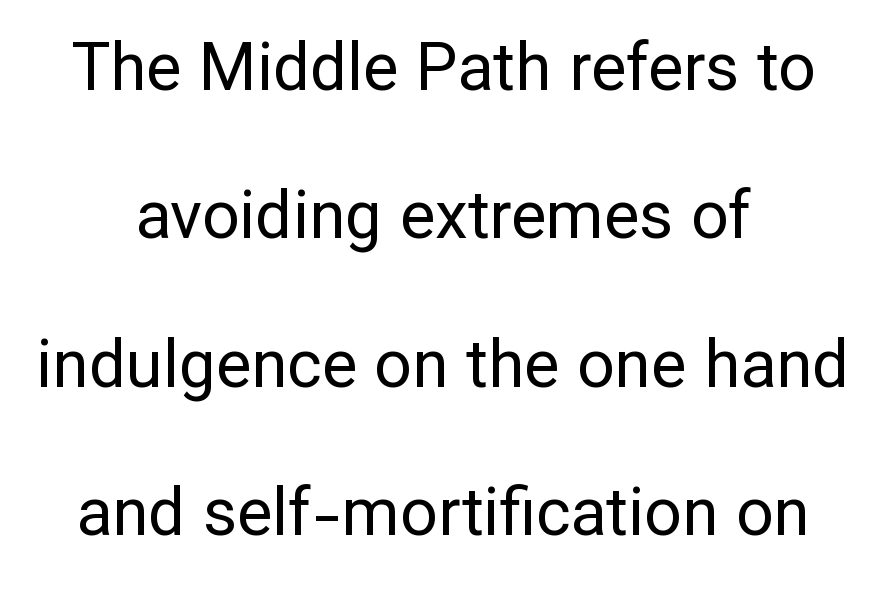
Q: Is the text bold? A: No.
Q: Is the text italic (slanted)? A: No, it is upright.
Q: Is the typeface a serif or a sans-serif typeface? A: Sans-serif.
Q: Is the text underlined? A: No.
Q: How is the paragraph aligned? A: Centered.
Q: Is the spacing between letters normal or unusually wide? A: Normal.
Q: Is the spacing between lines tight, normal or loose? A: Loose.
Q: Width (condensed, normal, or wide)? A: Normal.
Q: Stroke contrast? A: Low.
Q: x-height? A: Medium.
Q: Monospaced? A: No.
